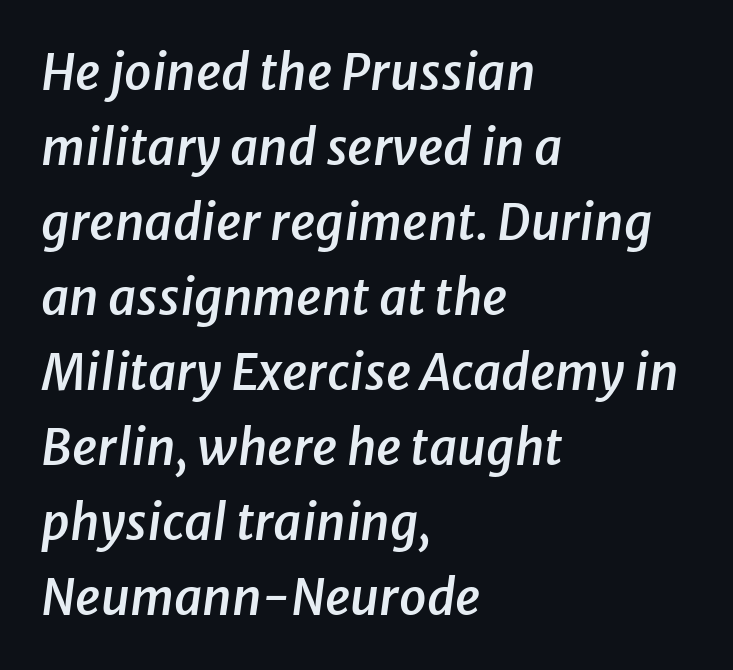
The lines in this sample share a left origin and differ only in where they stop. Emphasis-style slanted type is in use. Here the designer chose a conventional face with non-uniform glyph widths. Notice how descenders clear the ascenders below comfortably — that's standard leading. The string is rendered with underlining switched off.
